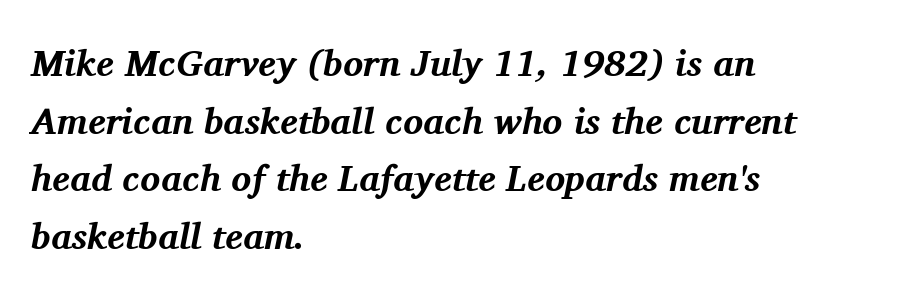
Pretty heavy lettering here — definitely bold. The passage shown is typeset with a serif family. Emphasis-style slanted type is in use. Notice how the passage keeps a crisp vertical edge on the left only. Type without underlining.
